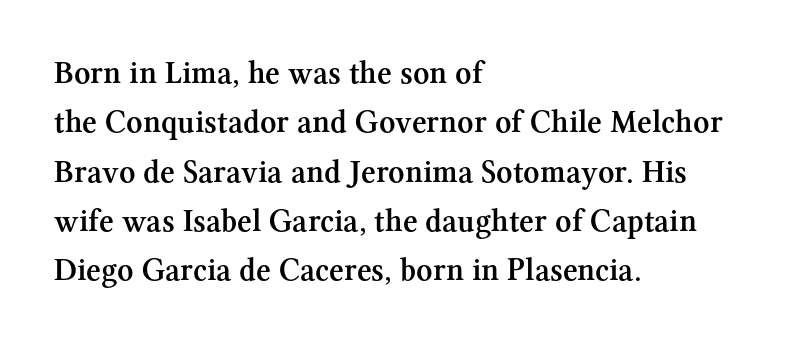
Q: Is the text bold? A: Semi-bold.
Q: Is the text italic (slanted)? A: No, it is upright.
Q: Is the typeface a serif or a sans-serif typeface? A: Serif.
Q: Is the text underlined? A: No.
Q: How is the paragraph aligned? A: Left-aligned.
Q: Is the spacing between letters normal or unusually wide? A: Normal.
Q: Is the spacing between lines tight, normal or loose? A: Normal.
Q: Width (condensed, normal, or wide)? A: Normal.
Q: Stroke contrast? A: Medium.
Q: x-height? A: Medium.
Q: Monospaced? A: No.
